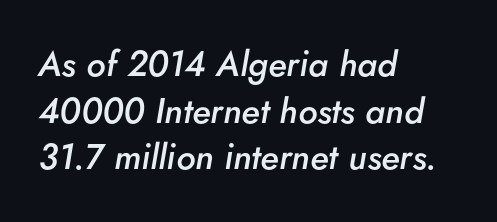
A normal amount of white space separates one row of letters from the next. Every letter is mildly thick-stroked: semibold rather than bold. Bare-footed words on every line. Think of a printed novel: that variable character pitch is what you see here. These lines stack with their left ends in a neat column.
